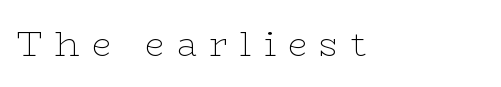
The image shows 35 px thin, wide serif type, upright; set left-aligned, unusually wide letter spacing (+0.35 em), not underlined; low stroke contrast and a medium x-height.
